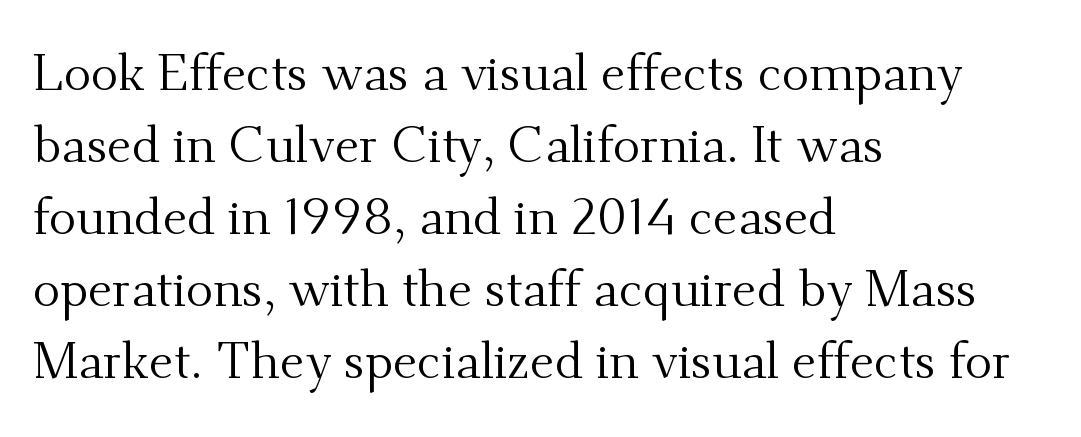
The image shows 51 px regular-weight serif type, upright; set left-aligned, normal line spacing (1.41x), normal letter spacing, not underlined; medium stroke contrast and a small x-height.
